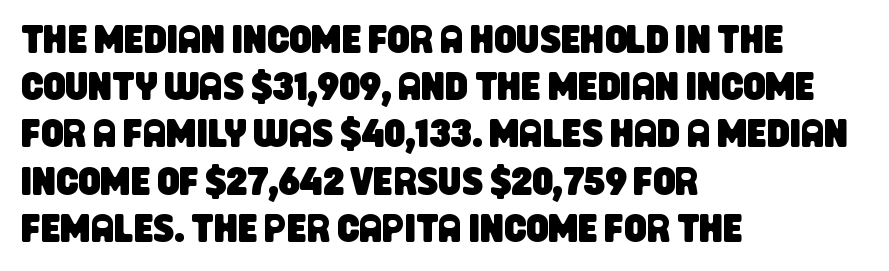
The image shows 39 px condensed sans-serif type; set left-aligned, line spacing 1.21x, normal letter spacing, not underlined; low stroke contrast and a large x-height.
